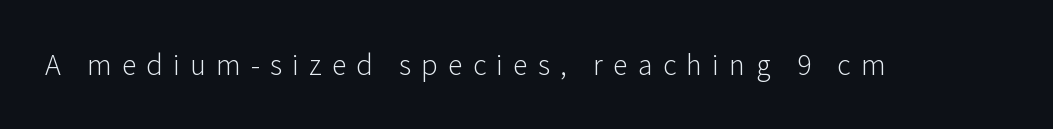
The image shows 30 px light sans-serif type, upright; set unusually wide letter spacing (+0.34 em), not underlined; low stroke contrast and a medium x-height.
